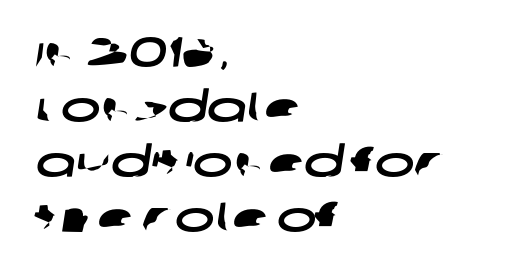
Q: Is the typeface a serif or a sans-serif typeface? A: Sans-serif.
Q: Is the text underlined? A: No.
Q: How is the paragraph aligned? A: Left-aligned.
Q: Is the spacing between letters normal or unusually wide? A: Normal.
Q: Is the spacing between lines tight, normal or loose? A: Normal.
Q: Width (condensed, normal, or wide)? A: Wide.
Q: Stroke contrast? A: Low.
Q: x-height? A: Large.
Q: Monospaced? A: No.
